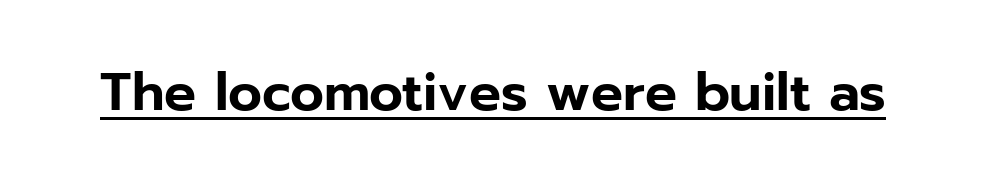
The image shows 53 px sans-serif type, upright; set normal letter spacing, underlined; low stroke contrast and a medium x-height.
